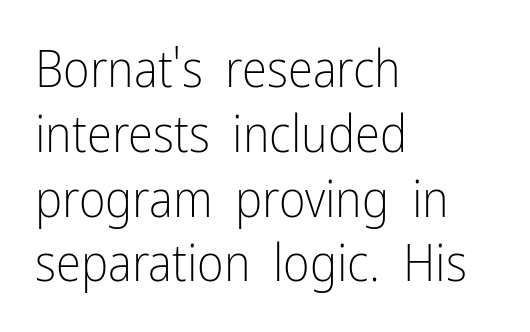
Q: Is the text bold? A: No.
Q: Is the text italic (slanted)? A: No, it is upright.
Q: Is the typeface a serif or a sans-serif typeface? A: Sans-serif.
Q: Is the text underlined? A: No.
Q: How is the paragraph aligned? A: Left-aligned.
Q: Is the spacing between letters normal or unusually wide? A: Normal.
Q: Is the spacing between lines tight, normal or loose? A: Normal.
Q: Width (condensed, normal, or wide)? A: Condensed.
Q: Stroke contrast? A: Low.
Q: x-height? A: Medium.
Q: Monospaced? A: No.
